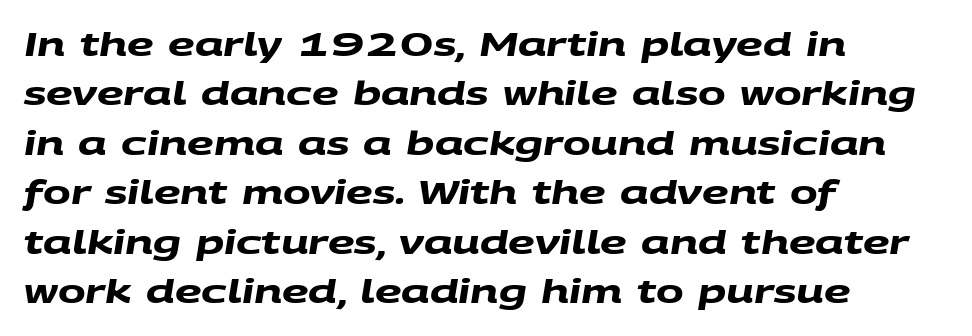
{"serif": "no", "bold": "yes", "weight": "heavy", "width": "wide", "stroke_contrast": "medium", "x_height": "large", "monospaced": "no", "underline": "no", "align": "left", "line_spacing": "normal", "line_spacing_ratio": 1.5, "letter_spacing": "normal", "letter_spacing_em": 0.0, "glyph_px": 33}
